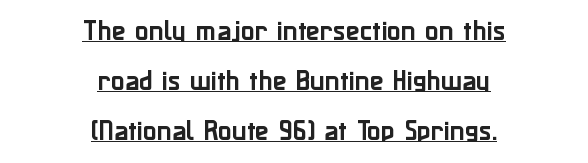
The vertical gap from one line to the next is large. Spacing between characters is what you'd get straight out of the box. In designer terms, the underline attribute is active on this setting. Posture: straight, roman, zero tilt. Centered paragraph, ragged on both sides.
